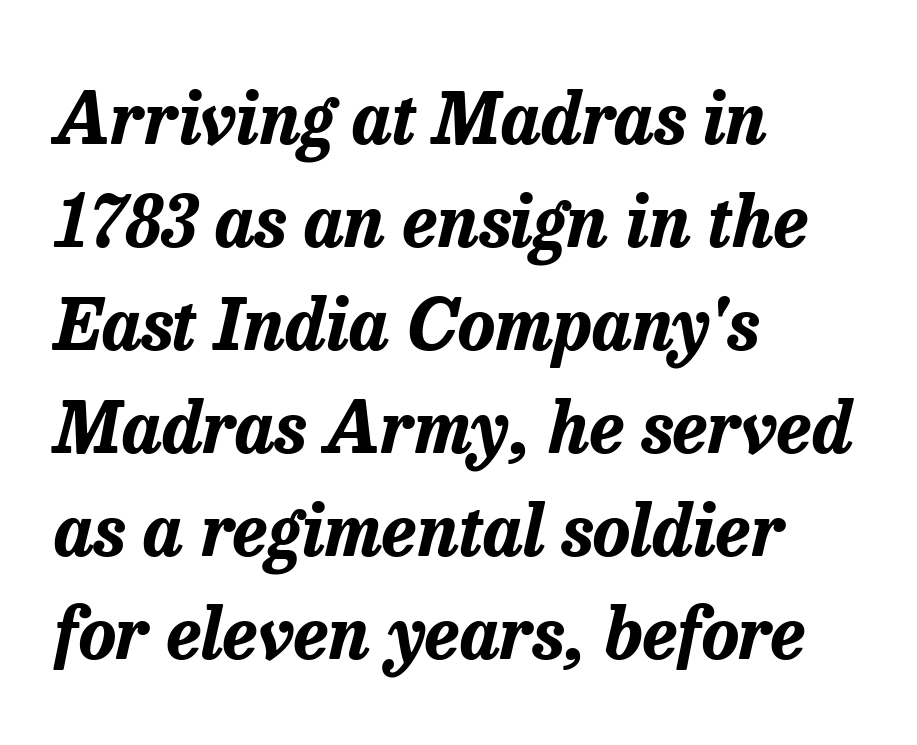
{"italic": "yes", "lean": "right", "slant_degrees": 13, "bold": "yes", "weight": "bold", "width": "normal", "stroke_contrast": "low", "x_height": "medium", "monospaced": "no", "underline": "no", "align": "left", "line_spacing": "normal", "line_spacing_ratio": 1.45, "letter_spacing": "normal", "letter_spacing_em": 0.0, "glyph_px": 71}
